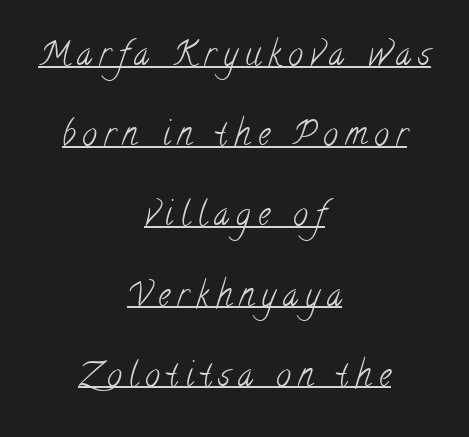
The lettering is marked with a stroke running underneath it. Is the block centered? Yes — each line is placed symmetrically about the middle. A serif font was chosen for this passage. Caption: face not bold, strokes unweighted. The line-height multiplier appears high, well above default. Does extra space separate the letters? Yes, quite a lot of it.
